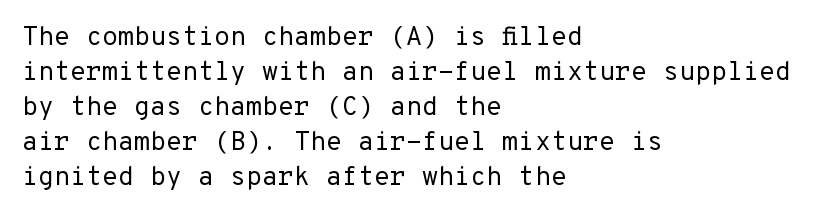
The image shows 26 px text type, upright; set left-aligned, normal line spacing (1.35x), normal letter spacing, not underlined.
